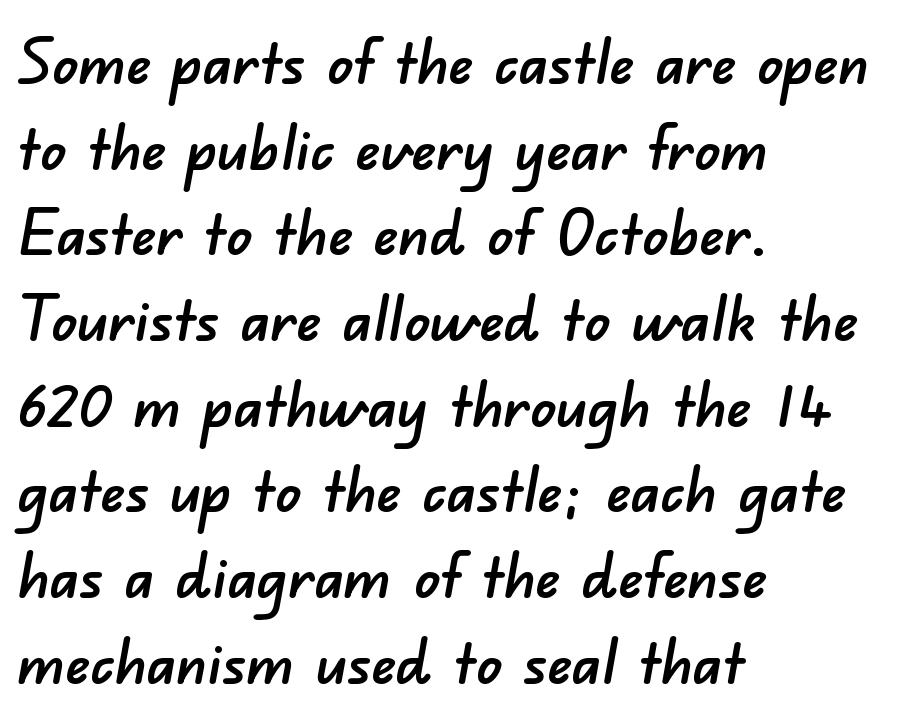
{"serif": "no", "width": "normal", "stroke_contrast": "low", "x_height": "small", "monospaced": "no", "underline": "no", "align": "left", "line_spacing": "normal", "line_spacing_ratio": 1.36, "letter_spacing": "normal", "letter_spacing_em": 0.0, "glyph_px": 63}
